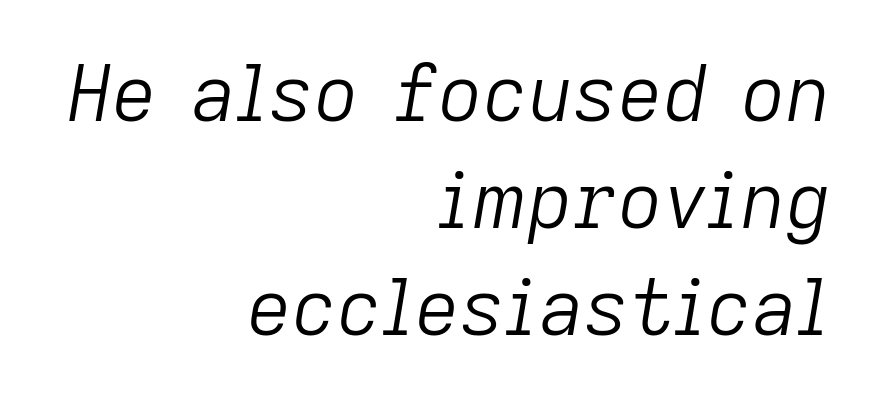
The image shows 78 px light type, italic (leaning right); set right-aligned, normal line spacing (1.37x), normal letter spacing, not underlined; low stroke contrast and a medium x-height.
